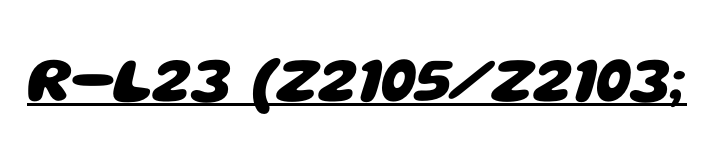
Q: Is the text bold? A: Yes.
Q: Is the typeface a serif or a sans-serif typeface? A: Sans-serif.
Q: Is the text underlined? A: Yes.
Q: Is the spacing between letters normal or unusually wide? A: Normal.
Q: Width (condensed, normal, or wide)? A: Wide.
Q: Stroke contrast? A: Low.
Q: x-height? A: Large.
Q: Monospaced? A: No.
